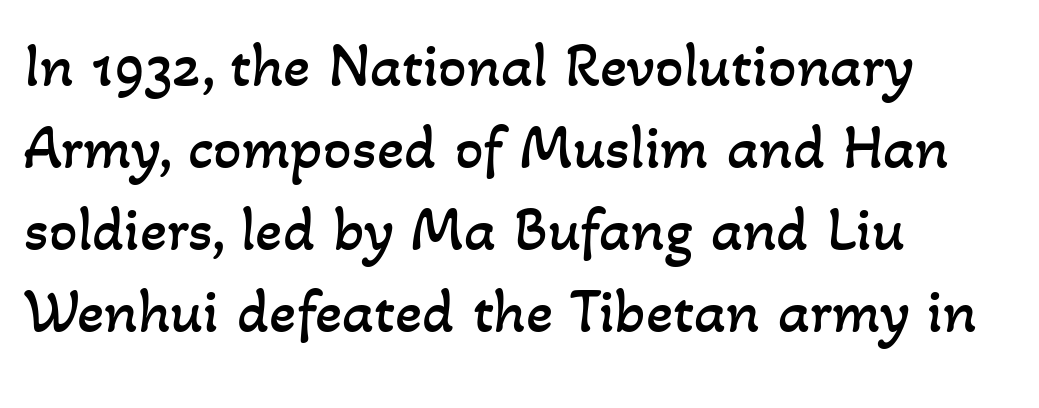
Character widths vary here, with narrow letters taking less room than wide ones. The face looks like a standard text weight, possibly lighter. In CSS terms this would be text-align: left. The foot of each line stays bare and open. This sample uses plain, unmodified letter spacing. Vertical spacing — default.
